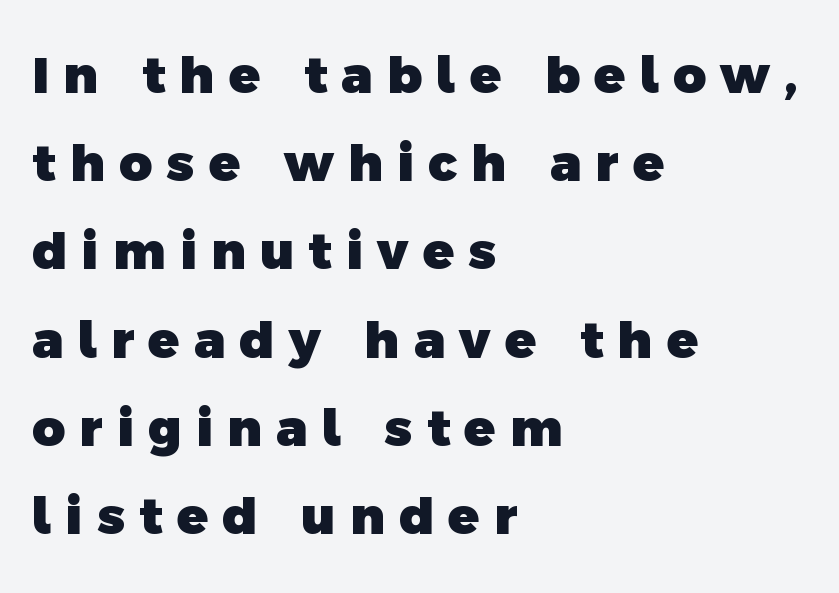
{"serif": "no", "bold": "yes", "weight": "heavy", "width": "normal", "x_height": "medium", "monospaced": "no", "underline": "no", "align": "left", "line_spacing_ratio": 1.73, "letter_spacing": "wide", "letter_spacing_em": 0.28, "glyph_px": 51}
